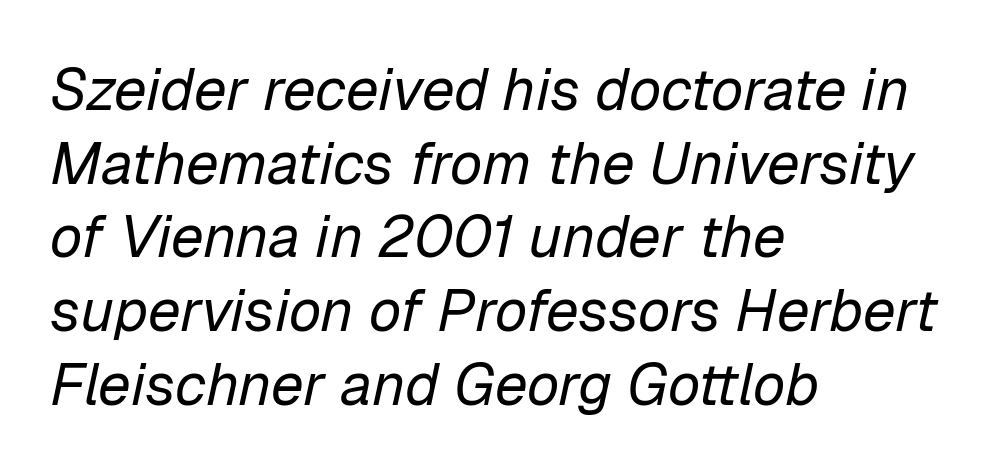
Q: Is the text bold? A: No.
Q: Is the text italic (slanted)? A: Yes, it leans right by about 12 degrees.
Q: Is the text underlined? A: No.
Q: How is the paragraph aligned? A: Left-aligned.
Q: Is the spacing between letters normal or unusually wide? A: Normal.
Q: Is the spacing between lines tight, normal or loose? A: Normal.
Q: Width (condensed, normal, or wide)? A: Normal.
Q: Stroke contrast? A: Low.
Q: x-height? A: Medium.
Q: Monospaced? A: No.
